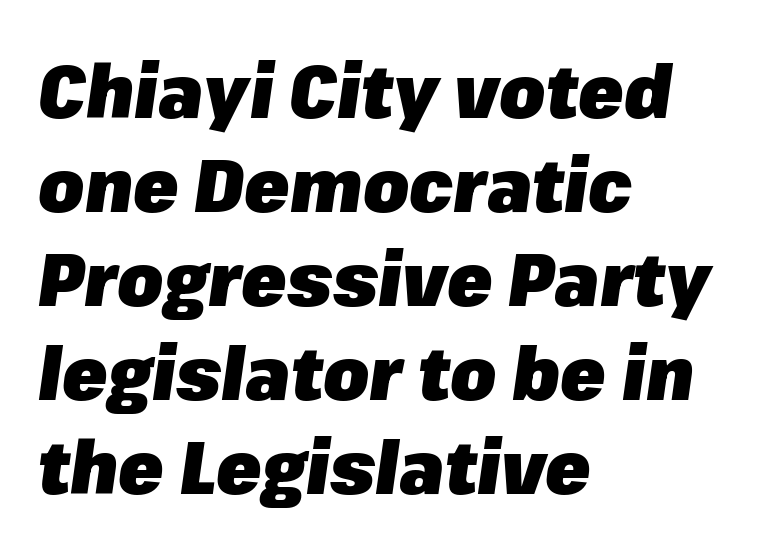
Q: Is the text bold? A: Yes.
Q: Is the text italic (slanted)? A: Yes, it leans right by about 8 degrees.
Q: Is the text underlined? A: No.
Q: How is the paragraph aligned? A: Left-aligned.
Q: Is the spacing between letters normal or unusually wide? A: Normal.
Q: Is the spacing between lines tight, normal or loose? A: Normal.
Q: Width (condensed, normal, or wide)? A: Normal.
Q: Stroke contrast? A: Low.
Q: x-height? A: Medium.
Q: Monospaced? A: No.
